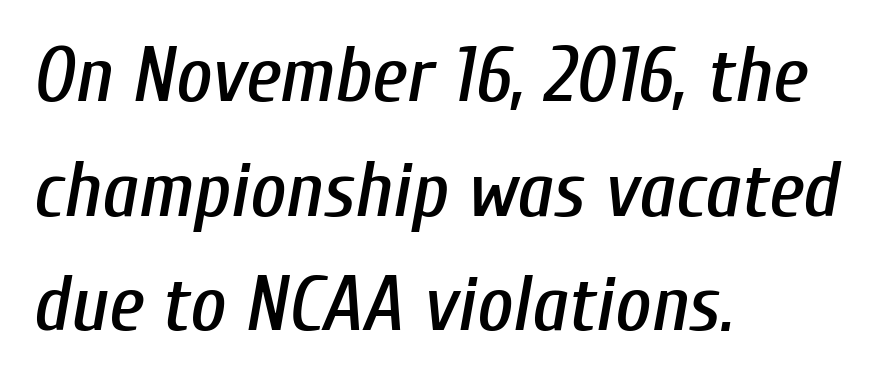
{"italic": "yes", "lean": "right", "slant_degrees": 10, "width": "condensed", "stroke_contrast": "low", "x_height": "medium", "monospaced": "no", "underline": "no", "align": "left", "line_spacing": "normal", "line_spacing_ratio": 1.47, "letter_spacing": "normal", "letter_spacing_em": 0.0, "glyph_px": 78}
